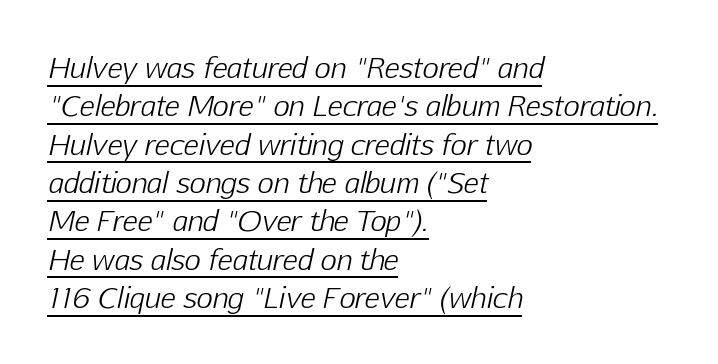
{"italic": "yes", "lean": "right", "slant_degrees": 12, "bold": "no", "weight": "light", "width": "normal", "stroke_contrast": "low", "x_height": "medium", "monospaced": "no", "underline": "yes", "align": "left", "line_spacing": "normal", "line_spacing_ratio": 1.37, "letter_spacing": "normal", "letter_spacing_em": 0.0, "glyph_px": 28}
